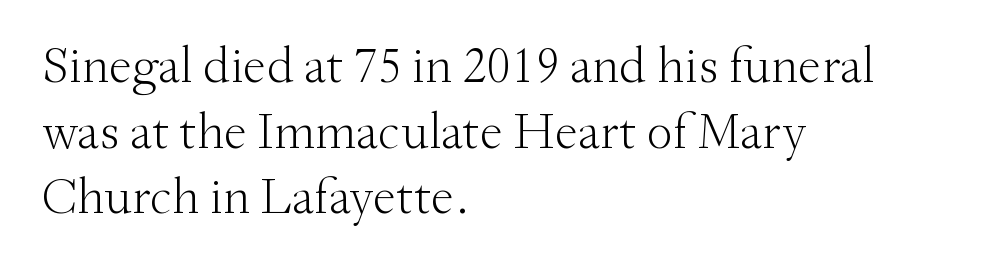
Students, note that the glyphs here touch the page at normal intervals. Quick note: underline off. Regarding leading, the lines here are spaced in the standard way. Small tapered or slab feet sit at the stroke ends, so this counts as serif. Caption: face not bold, strokes unweighted. Leftover space on each line is placed entirely after the last word.
